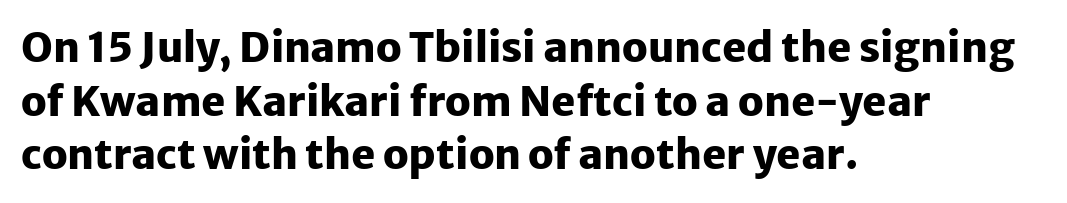
Q: Is the text bold? A: Yes.
Q: Is the text italic (slanted)? A: No, it is upright.
Q: Is the typeface a serif or a sans-serif typeface? A: Sans-serif.
Q: Is the text underlined? A: No.
Q: How is the paragraph aligned? A: Left-aligned.
Q: Is the spacing between letters normal or unusually wide? A: Normal.
Q: Is the spacing between lines tight, normal or loose? A: Normal.
Q: Width (condensed, normal, or wide)? A: Normal.
Q: Stroke contrast? A: Low.
Q: x-height? A: Medium.
Q: Monospaced? A: No.
